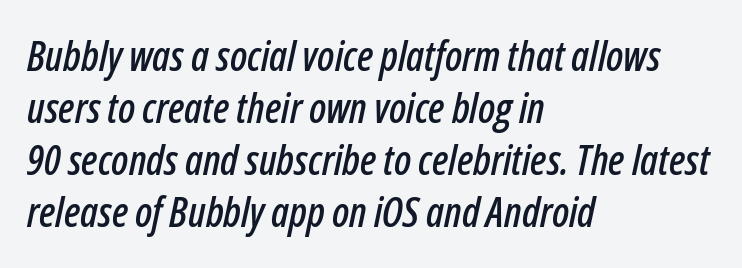
Q: Is the text italic (slanted)? A: Yes, it leans right by about 12 degrees.
Q: Is the text underlined? A: No.
Q: How is the paragraph aligned? A: Left-aligned.
Q: Is the spacing between letters normal or unusually wide? A: Normal.
Q: Is the spacing between lines tight, normal or loose? A: Normal.
Q: Width (condensed, normal, or wide)? A: Condensed.
Q: Stroke contrast? A: Low.
Q: x-height? A: Medium.
Q: Monospaced? A: No.
